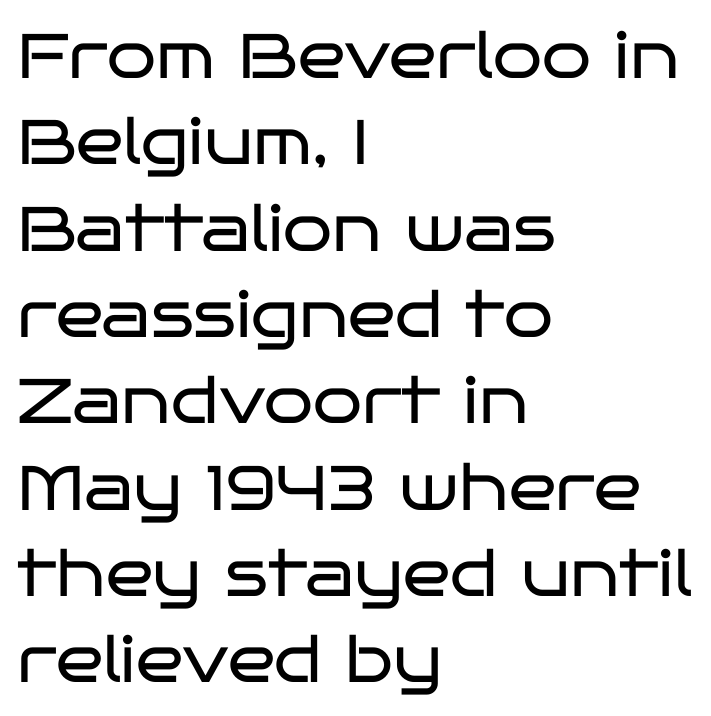
Each word holds together tightly as a unit, with standard inter-letter gaps. Observe the absence of serifs on each vertical stroke in this sample. On a weight scale, this lands at 450 or below. Notice how descenders clear the ascenders below comfortably — that's standard leading.
